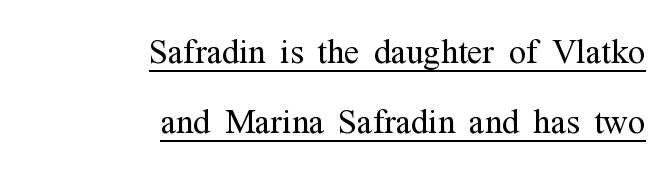
Q: Is the text bold? A: No.
Q: Is the text italic (slanted)? A: No, it is upright.
Q: Is the typeface a serif or a sans-serif typeface? A: Serif.
Q: Is the text underlined? A: Yes.
Q: How is the paragraph aligned? A: Right-aligned.
Q: Is the spacing between letters normal or unusually wide? A: Normal.
Q: Is the spacing between lines tight, normal or loose? A: Normal.
Q: Width (condensed, normal, or wide)? A: Condensed.
Q: Stroke contrast? A: Medium.
Q: x-height? A: Medium.
Q: Monospaced? A: No.
